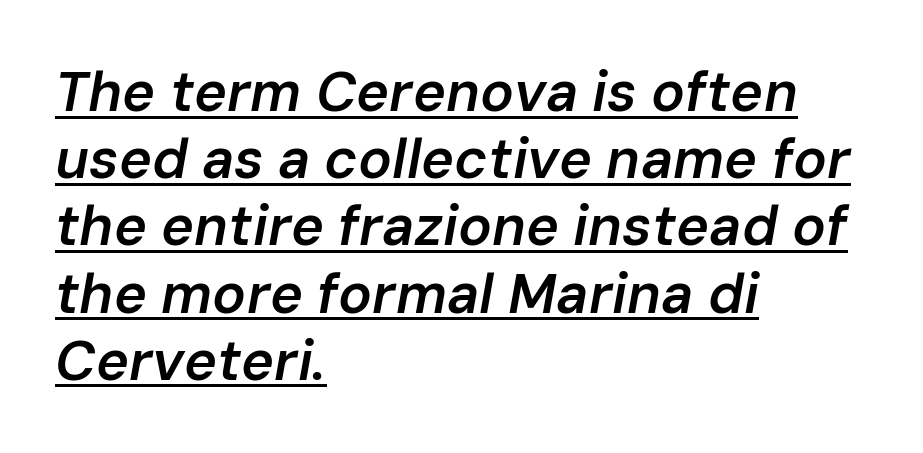
{"italic": "yes", "lean": "right", "slant_degrees": 10, "bold": "semi", "weight": "semibold", "width": "normal", "stroke_contrast": "low", "x_height": "medium", "monospaced": "no", "underline": "yes", "align": "left", "line_spacing_ratio": 1.2, "letter_spacing": "normal", "letter_spacing_em": 0.0, "glyph_px": 56}
